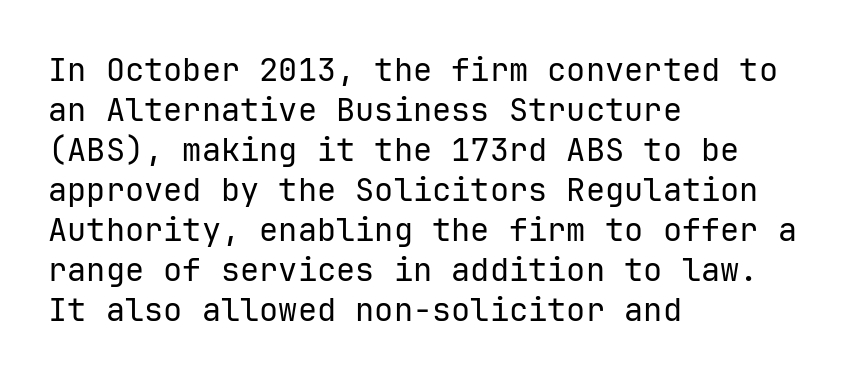
Q: Is the text bold? A: No.
Q: Is the text italic (slanted)? A: No, it is upright.
Q: Is the typeface a serif or a sans-serif typeface? A: Sans-serif.
Q: Is the text underlined? A: No.
Q: How is the paragraph aligned? A: Left-aligned.
Q: Is the spacing between letters normal or unusually wide? A: Normal.
Q: Is the spacing between lines tight, normal or loose? A: Normal.
Q: Width (condensed, normal, or wide)? A: Normal.
Q: Stroke contrast? A: Low.
Q: x-height? A: Medium.
Q: Monospaced? A: Yes.
